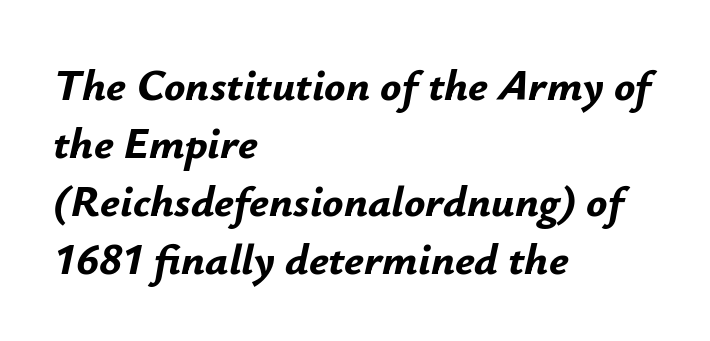
The image shows 44 px bold type, italic (leaning right); set left-aligned, normal line spacing (1.32x), normal letter spacing, not underlined; low stroke contrast and a small x-height.
